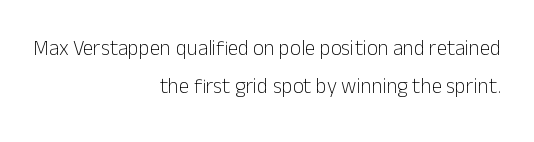
{"italic": "no", "bold": "no", "underline": "no", "align": "right", "line_spacing_ratio": 1.81, "letter_spacing": "normal", "letter_spacing_em": 0.0, "glyph_px": 21}
